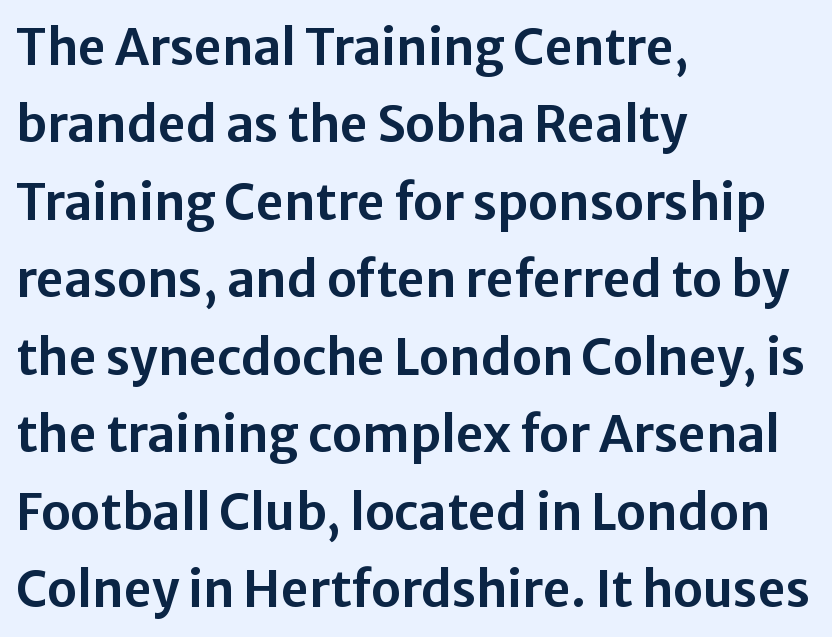
{"serif": "no", "italic": "no", "width": "normal", "stroke_contrast": "low", "x_height": "medium", "monospaced": "no", "underline": "no", "align": "left", "line_spacing": "normal", "line_spacing_ratio": 1.58, "letter_spacing": "normal", "letter_spacing_em": 0.0, "glyph_px": 49}
